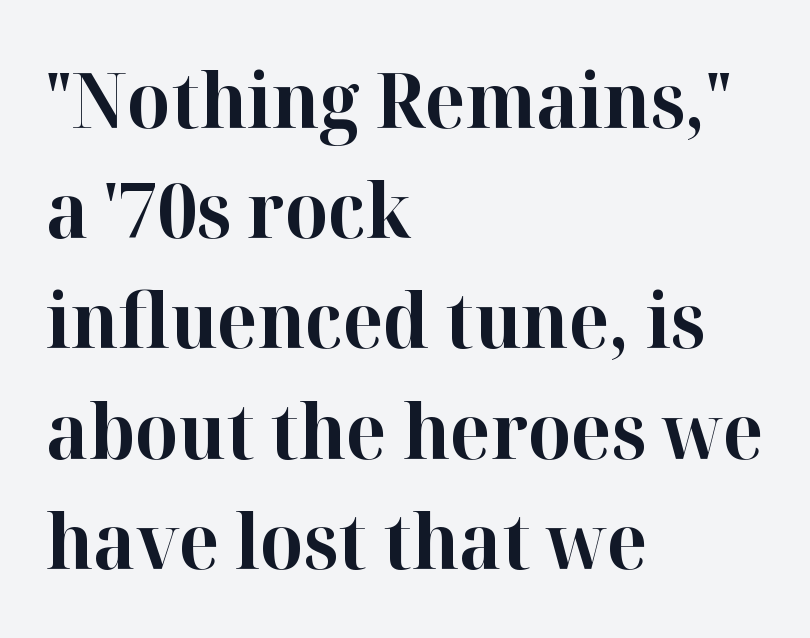
{"serif": "yes", "italic": "no", "bold": "yes", "weight": "bold", "width": "normal", "stroke_contrast": "high", "x_height": "medium", "monospaced": "no", "underline": "no", "align": "left", "line_spacing": "normal", "line_spacing_ratio": 1.45, "letter_spacing": "normal", "letter_spacing_em": 0.0, "glyph_px": 76}
